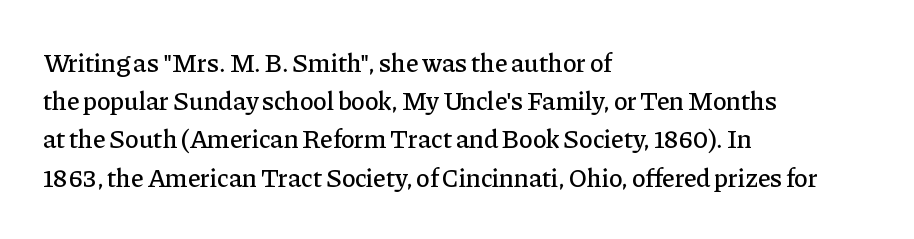
{"italic": "no", "underline": "no", "align": "left", "line_spacing": "normal", "line_spacing_ratio": 1.47, "letter_spacing": "normal", "letter_spacing_em": 0.0, "glyph_px": 26}
